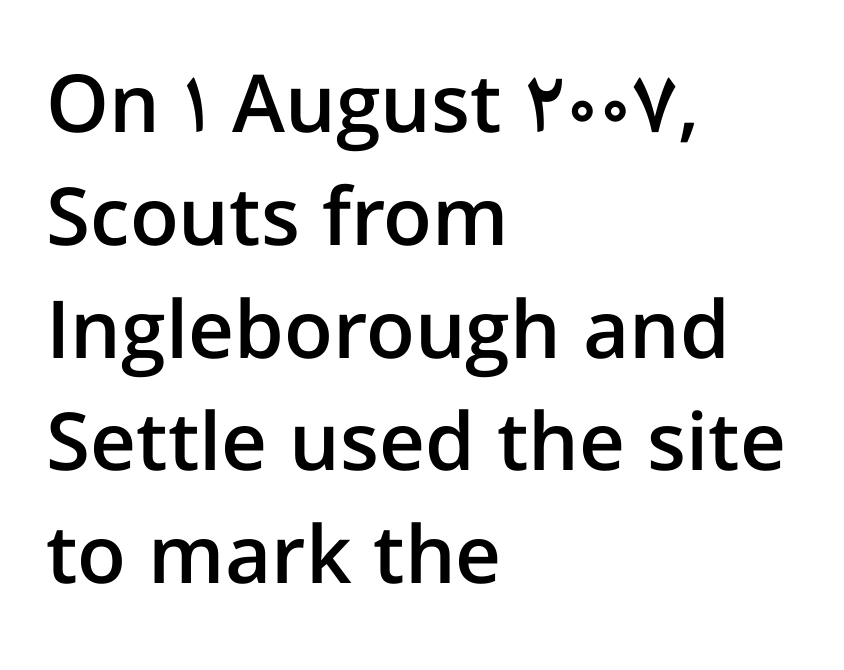
The rendering uses natural spacing where letterforms have individual widths. This rendering uses left alignment, leaving the right contour irregular. Summary of weight: moderately heavy, a semibold. The gap between lines stays unmarked. Leading: standard. The letterforms sit shoulder to shoulder at normal distance.
